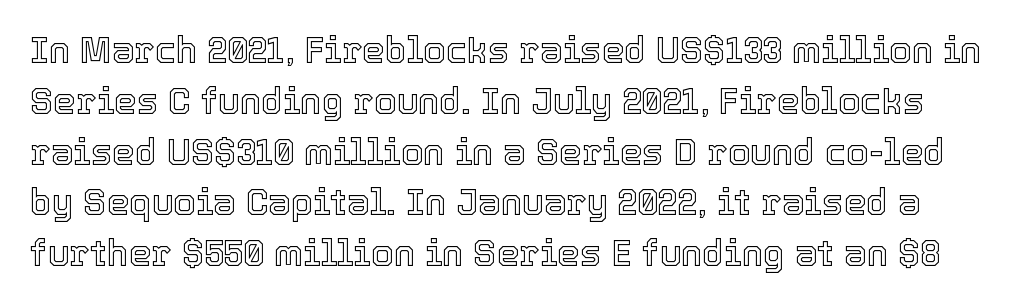
You could not count columns in this text — the font is proportionally spaced. Descenders hang freely into open space. Whoever set this chose a conventional vertical rhythm. This sample uses an upright cut, with every glyph sitting square on the baseline. Nobody touched the tracking dial on this one.
